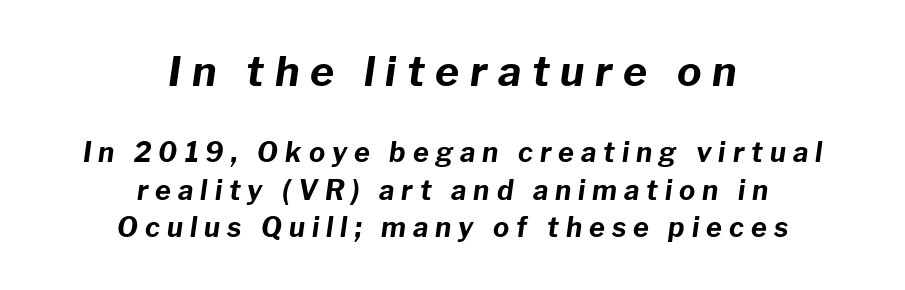
{"italic": "yes", "lean": "right", "slant_degrees": 8, "bold": "yes", "weight": "bold", "width": "normal", "stroke_contrast": "low", "x_height": "medium", "monospaced": "no", "underline": "no", "align": "center", "line_spacing": "normal", "line_spacing_ratio": 1.38, "letter_spacing": "wide", "letter_spacing_em": 0.26, "larger_block": "first", "size_ratio": 1.52, "glyph_px": 41}
